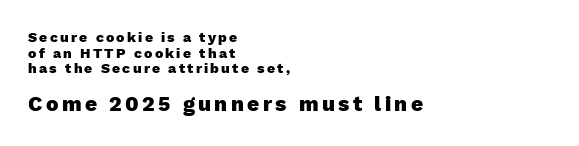
The image shows 21 px bold type, upright; set left-aligned, tight line spacing (1.11x), not underlined; the second (bottom) block is 1.5x larger.
